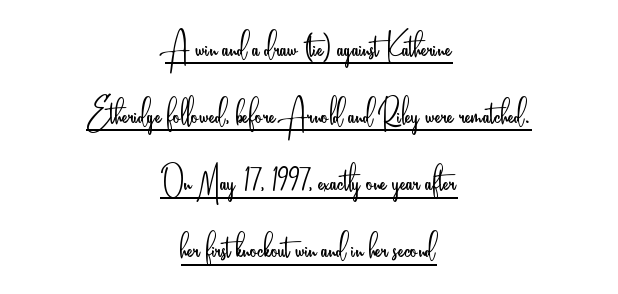
The image shows 43 px light, condensed sans-serif type; set centered, normal line spacing (1.56x), normal letter spacing, underlined; low stroke contrast and a small x-height.
